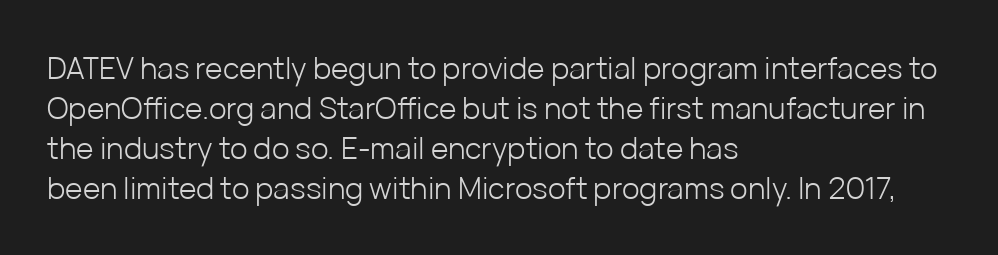
{"serif": "no", "italic": "no", "bold": "no", "weight": "light", "width": "normal", "stroke_contrast": "low", "x_height": "medium", "monospaced": "no", "underline": "no", "align": "left", "line_spacing": "normal", "line_spacing_ratio": 1.33, "letter_spacing": "normal", "letter_spacing_em": 0.0, "glyph_px": 30}
